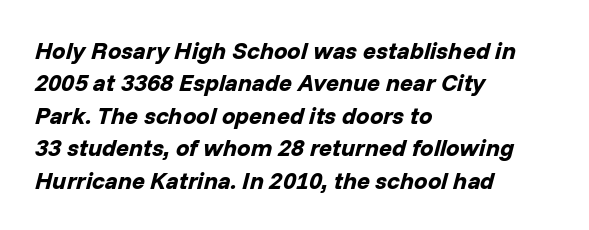
Q: Is the text bold? A: Yes.
Q: Is the text italic (slanted)? A: Yes, it leans right by about 14 degrees.
Q: Is the text underlined? A: No.
Q: How is the paragraph aligned? A: Left-aligned.
Q: Is the spacing between letters normal or unusually wide? A: Normal.
Q: Is the spacing between lines tight, normal or loose? A: Normal.
